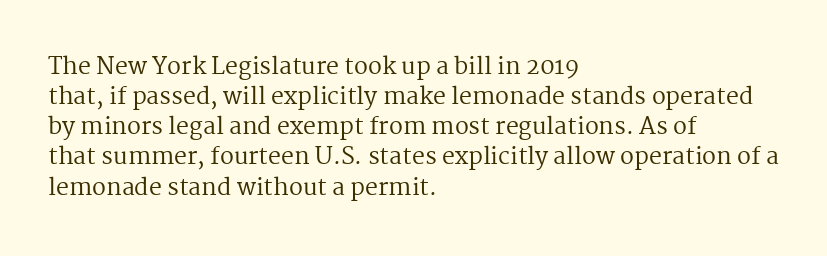
Q: Is the text bold? A: No.
Q: Is the text italic (slanted)? A: No, it is upright.
Q: Is the text underlined? A: No.
Q: How is the paragraph aligned? A: Left-aligned.
Q: Is the spacing between letters normal or unusually wide? A: Normal.
Q: Is the spacing between lines tight, normal or loose? A: Normal.
